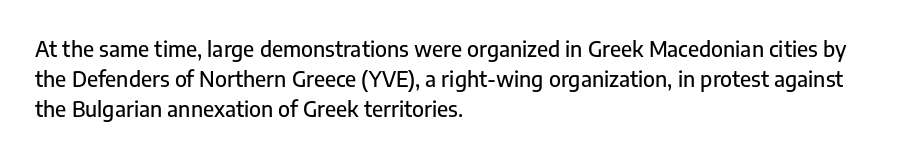
The lines sit at an ordinary, default distance from one another. In terms of posture, this sample is upright. What stands out about the letter spacing? Nothing — it is the standard amount. Leftover space on each line is placed entirely after the last word. Check the space under the baseline: it is left empty.
